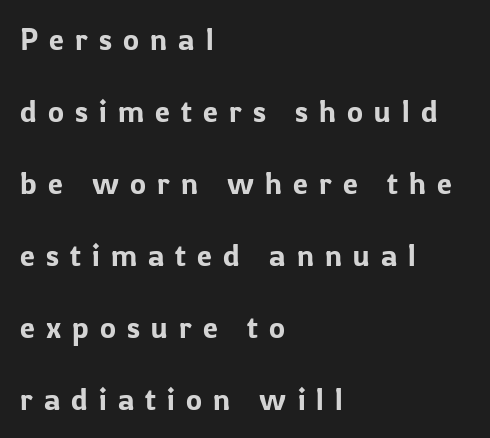
Upright lettering throughout. Type without underlining. Inter-character spacing is expanded well beyond the font's built-in metrics. Widely set lines give the paragraph a tall, airy silhouette.
